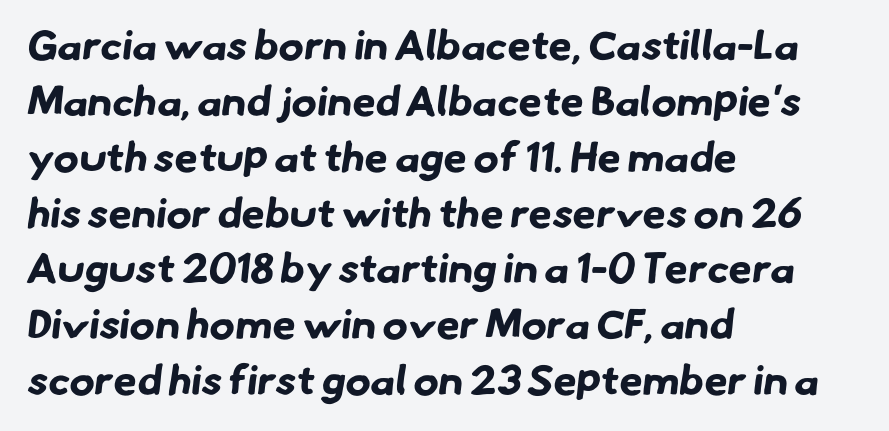
Visually the block forms a straight wall on the left and a jagged coastline on the right. Think of a printed novel: that variable character pitch is what you see here. Is there much room between lines? A standard amount, neither cramped nor airy. Unmarked baselines from the first word to the last.
